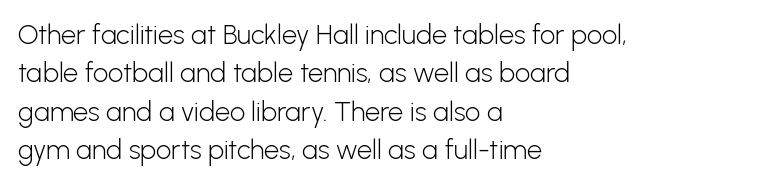
Q: Is the text bold? A: No.
Q: Is the text italic (slanted)? A: No, it is upright.
Q: Is the text underlined? A: No.
Q: How is the paragraph aligned? A: Left-aligned.
Q: Is the spacing between letters normal or unusually wide? A: Normal.
Q: Is the spacing between lines tight, normal or loose? A: Normal.
